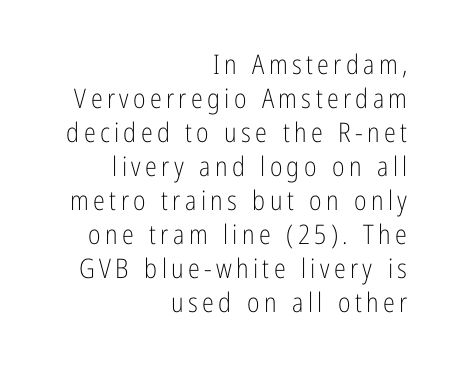
Heaviness? Minimal to ordinary, like unemphasized prose. The passage shown stacks its lines at a standard gap. These lines stack with their right ends in a neat column. Do the letters lean? They stand straight. Just letters on the line, the space beneath them empty.
